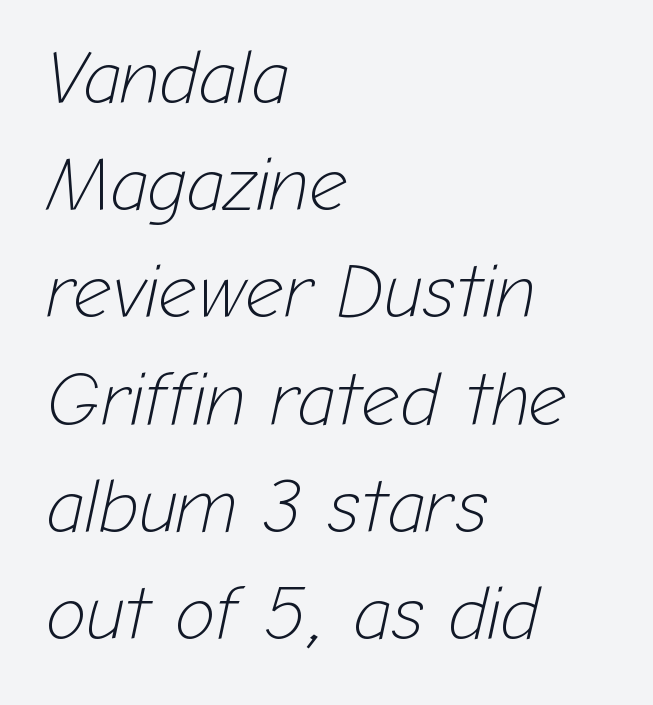
{"italic": "yes", "lean": "right", "slant_degrees": 12, "bold": "no", "weight": "light", "width": "normal", "stroke_contrast": "low", "x_height": "medium", "monospaced": "no", "underline": "no", "align": "left", "line_spacing": "normal", "line_spacing_ratio": 1.43, "letter_spacing": "normal", "letter_spacing_em": 0.0, "glyph_px": 75}
